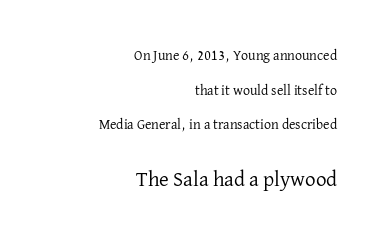
{"italic": "no", "bold": "no", "underline": "no", "align": "right", "line_spacing": "loose", "line_spacing_ratio": 2.48, "letter_spacing": "normal", "letter_spacing_em": 0.0, "larger_block": "second", "size_ratio": 1.5, "glyph_px": 21}
